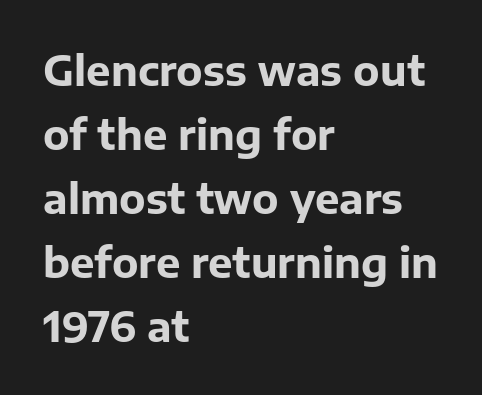
The image shows 41 px bold sans-serif type, upright; set left-aligned, normal line spacing (1.56x), normal letter spacing, not underlined; low stroke contrast and a medium x-height.
